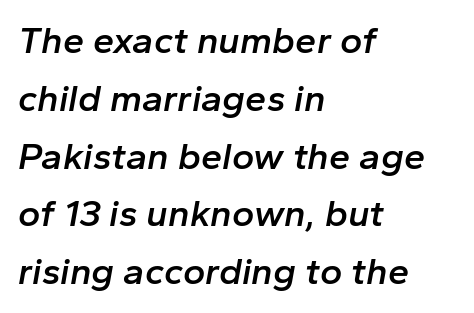
{"italic": "yes", "lean": "right", "slant_degrees": 10, "bold": "semi", "weight": "semibold", "width": "normal", "stroke_contrast": "low", "x_height": "medium", "monospaced": "no", "underline": "no", "align": "left", "line_spacing": "normal", "line_spacing_ratio": 1.52, "letter_spacing": "normal", "letter_spacing_em": 0.0, "glyph_px": 38}
